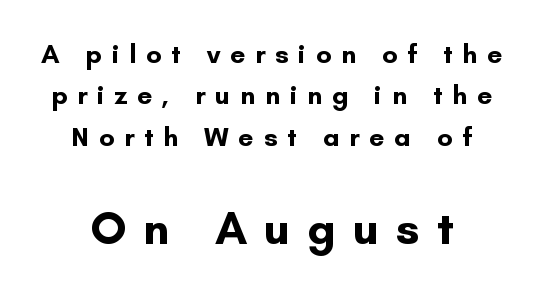
Note: no serifs on the glyphs. The tracking jumps out immediately: characters are airy and widely separated. The whitespace from short lines is split evenly between both sides. The passage shown is typed in a proportional face where columns would drift.
